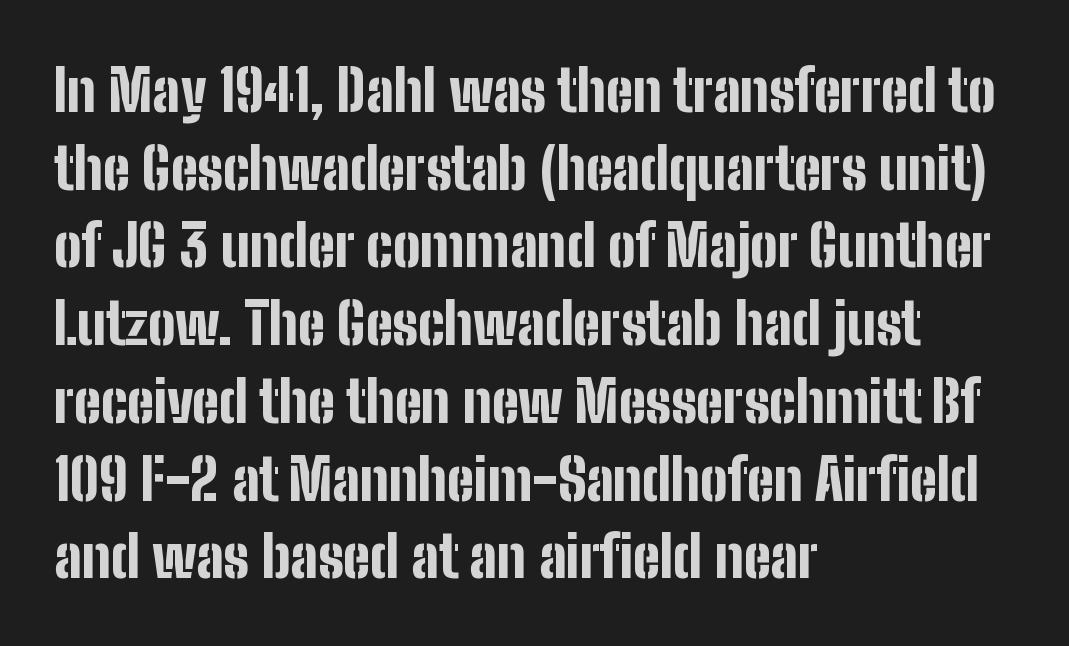
The image shows 58 px bold, condensed sans-serif type, upright; set left-aligned, normal line spacing (1.34x), normal letter spacing, not underlined; low stroke contrast and a medium x-height.
